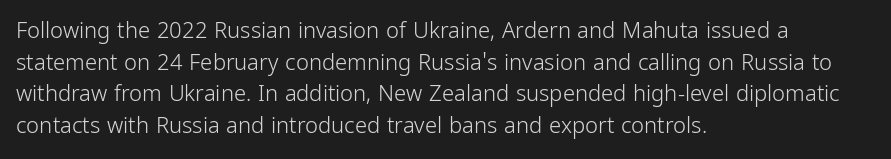
Ordinary non-slanted type is in use. Whoever set this chose a conventional vertical rhythm. Nothing unusual about the tracking: characters are spaced as the font intends. Every row of glyphs begins at an identical x-position on the left.
